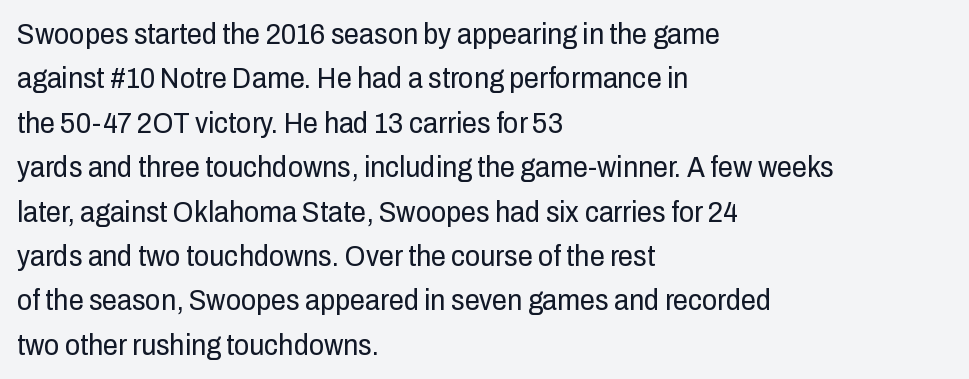
The image shows 30 px regular-weight, condensed sans-serif type, upright; set left-aligned, normal line spacing (1.48x), normal letter spacing, not underlined; low stroke contrast and a medium x-height.
